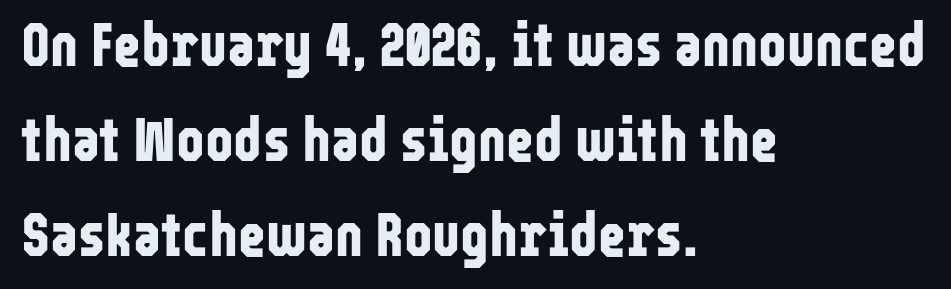
{"serif": "no", "italic": "no", "bold": "yes", "weight": "bold", "width": "condensed", "stroke_contrast": "low", "x_height": "medium", "monospaced": "no", "underline": "no", "align": "left", "line_spacing": "normal", "line_spacing_ratio": 1.58, "letter_spacing": "normal", "letter_spacing_em": 0.0, "glyph_px": 60}
